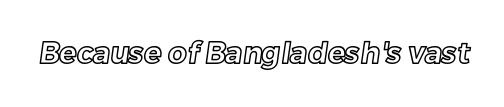
{"width": "normal", "x_height": "medium", "monospaced": "no", "underline": "no", "letter_spacing": "normal", "letter_spacing_em": 0.0, "glyph_px": 29}
